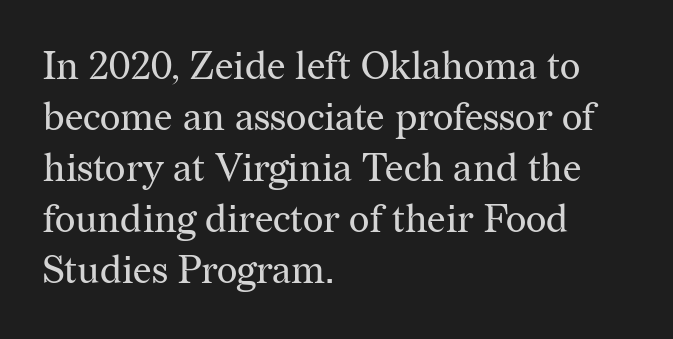
Teacher's note: observe the even left margin — that is flush-left alignment. Each row of text sits above clean, open space. Proportional: the letters do not fall into vertical columns. The passage shown stacks its lines at a standard gap. Vertical strokes here are truly vertical.
